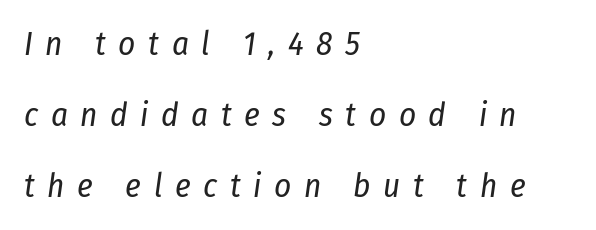
Leading: increased. The specimen omits any rule beneath the text block's lines. A typesetter would mark this as italic. Each letter keeps its own natural width here, so spacing adapts to shape.
